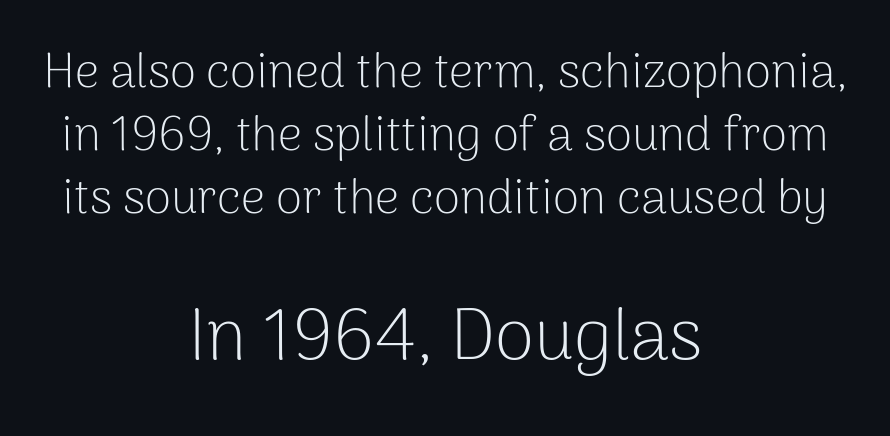
{"serif": "no", "italic": "no", "bold": "no", "weight": "light", "width": "normal", "stroke_contrast": "low", "x_height": "medium", "monospaced": "no", "underline": "no", "align": "center", "line_spacing": "normal", "line_spacing_ratio": 1.31, "letter_spacing": "normal", "letter_spacing_em": 0.0, "larger_block": "second", "size_ratio": 1.5, "glyph_px": 72}
